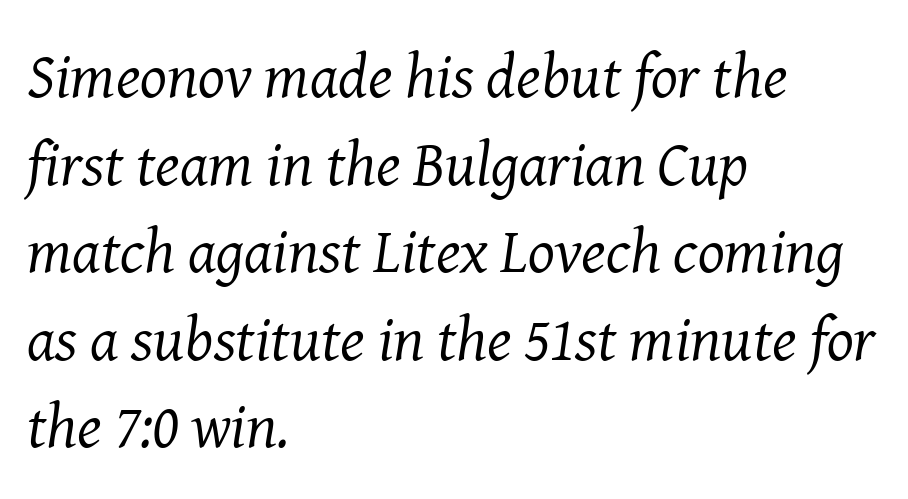
The weight would be labelled regular, book, light, or lighter still. The compositor pushed each line to the left boundary. Each letter keeps its own natural width here, so spacing adapts to shape. Letter spacing: default. Emphasis-style slanted type is in use. A normal amount of white space separates one row of letters from the next.
